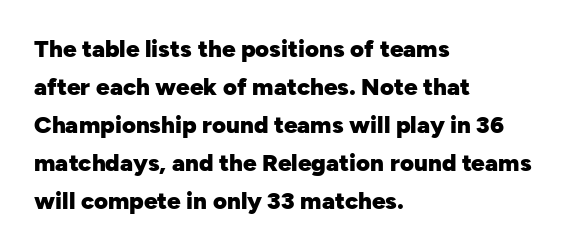
The image shows 24 px bold type, upright; set left-aligned, normal line spacing (1.58x), normal letter spacing, not underlined.
